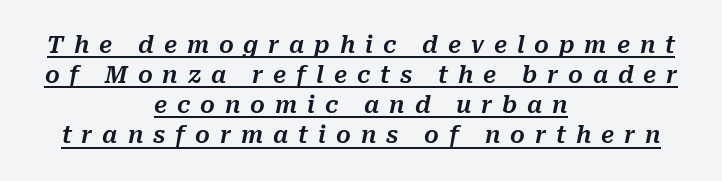
Students, note that the glyphs here are deliberately spaced far apart. The text block is weighted toward neither margin, spreading evenly from the middle. Emphasis-style slanted type is in use. Baseline-to-baseline distance is the conventional proportion of letter height. The words here are underlined.
